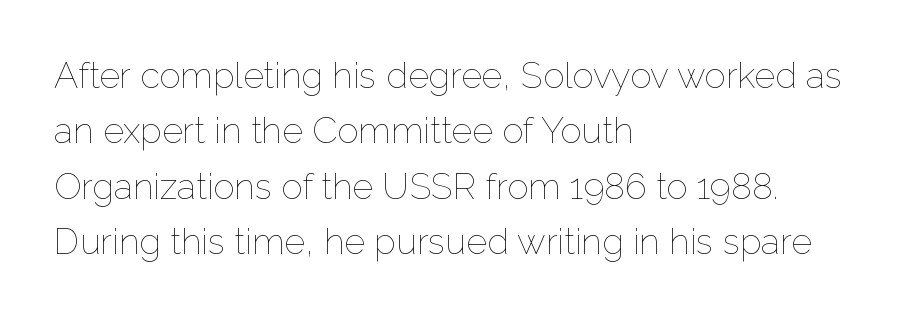
Q: Is the text bold? A: No.
Q: Is the text italic (slanted)? A: No, it is upright.
Q: Is the text underlined? A: No.
Q: How is the paragraph aligned? A: Left-aligned.
Q: Is the spacing between letters normal or unusually wide? A: Normal.
Q: Is the spacing between lines tight, normal or loose? A: Normal.
Q: Width (condensed, normal, or wide)? A: Normal.
Q: Stroke contrast? A: Low.
Q: x-height? A: Medium.
Q: Monospaced? A: No.
